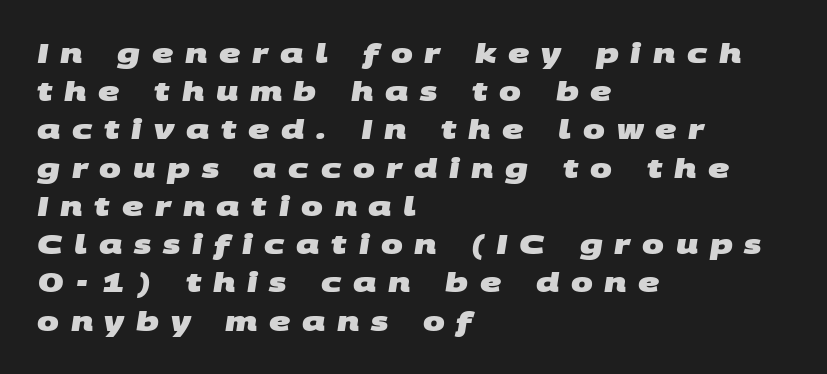
Baseline-to-baseline distance is the conventional proportion of letter height. The text block is weighted toward the left margin, trailing off unevenly rightward. The letterforms stand isolated, each surrounded by extra space. Glance below the letters and you will spot only blank space. Each glyph is drawn with heavy, bold strokes.
